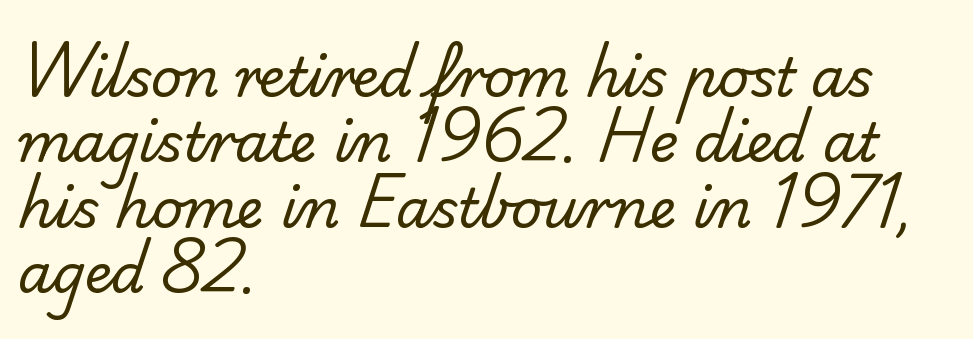
The image shows 54 px regular-weight sans-serif type; set left-aligned, line spacing 1.21x, normal letter spacing, not underlined; low stroke contrast and a small x-height.
